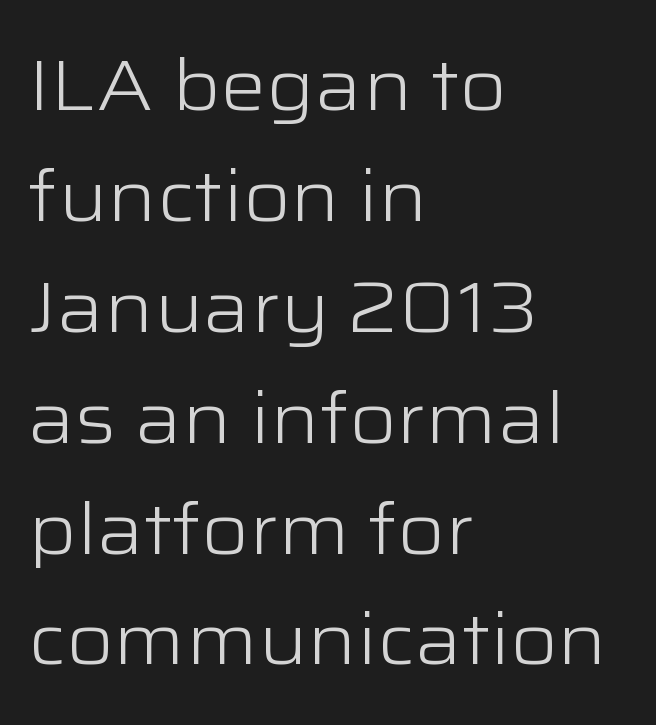
{"serif": "no", "italic": "no", "bold": "no", "weight": "light", "width": "wide", "stroke_contrast": "low", "x_height": "medium", "monospaced": "no", "underline": "no", "align": "left", "line_spacing": "normal", "line_spacing_ratio": 1.54, "letter_spacing": "normal", "letter_spacing_em": 0.0, "glyph_px": 72}
